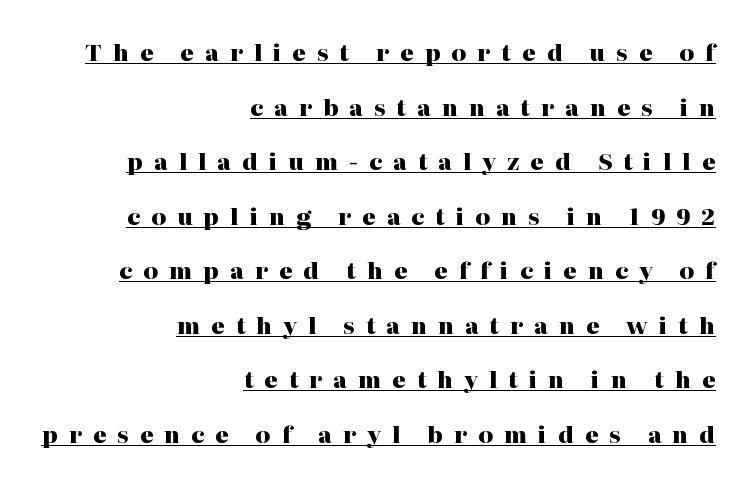
{"italic": "no", "bold": "yes", "underline": "yes", "align": "right", "line_spacing": "loose", "line_spacing_ratio": 2.37, "letter_spacing": "wide", "letter_spacing_em": 0.48, "glyph_px": 23}
